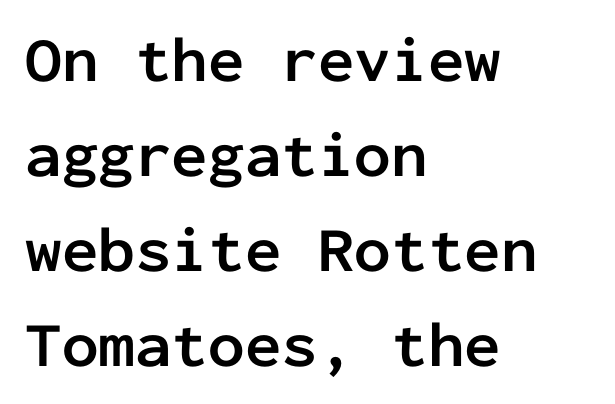
Q: Is the text bold? A: Yes.
Q: Is the text italic (slanted)? A: No, it is upright.
Q: Is the typeface a serif or a sans-serif typeface? A: Sans-serif.
Q: Is the text underlined? A: No.
Q: How is the paragraph aligned? A: Left-aligned.
Q: Is the spacing between letters normal or unusually wide? A: Normal.
Q: Is the spacing between lines tight, normal or loose? A: Normal.
Q: Width (condensed, normal, or wide)? A: Normal.
Q: Stroke contrast? A: Low.
Q: x-height? A: Medium.
Q: Monospaced? A: Yes.
